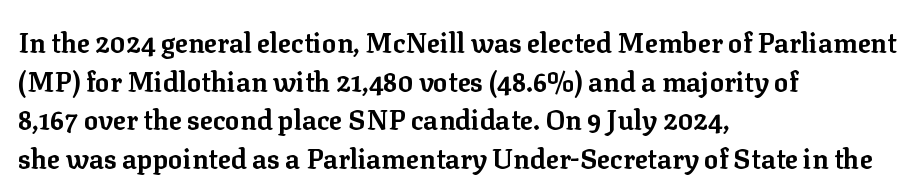
{"italic": "no", "bold": "yes", "underline": "no", "align": "left", "line_spacing": "normal", "line_spacing_ratio": 1.43, "letter_spacing": "normal", "letter_spacing_em": 0.0, "glyph_px": 27}
